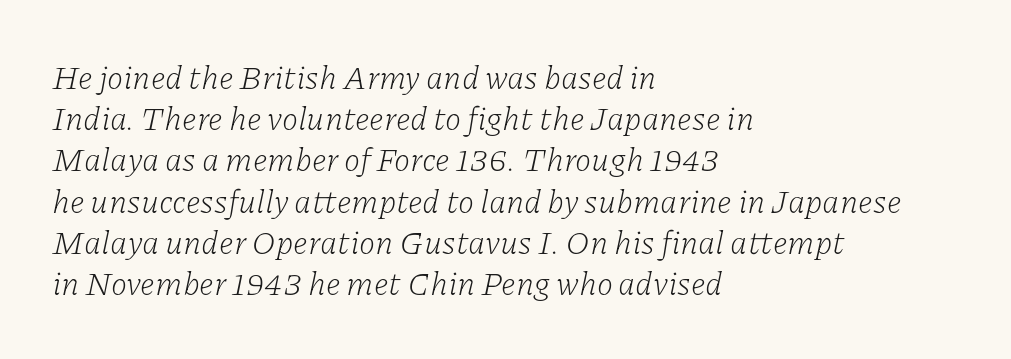
Rows of type keep a routine distance in the vertical direction. This rendering employs a face with finishing strokes, i.e., a serif. Slanted lettering throughout. There is no visible air inserted between adjacent glyphs.
